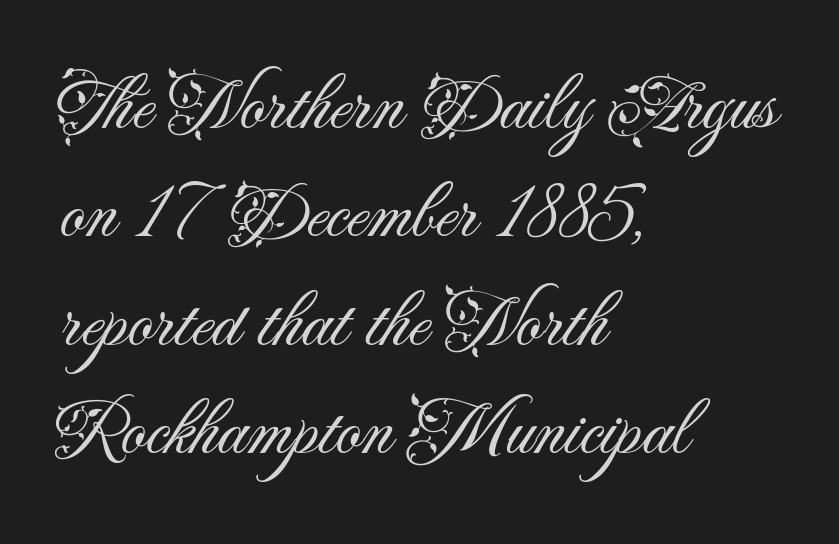
Q: Is the text bold? A: No.
Q: Is the text italic (slanted)? A: Yes.
Q: Is the typeface a serif or a sans-serif typeface? A: Sans-serif.
Q: Is the text underlined? A: No.
Q: How is the paragraph aligned? A: Left-aligned.
Q: Is the spacing between letters normal or unusually wide? A: Normal.
Q: Is the spacing between lines tight, normal or loose? A: Normal.
Q: Width (condensed, normal, or wide)? A: Normal.
Q: Stroke contrast? A: Medium.
Q: x-height? A: Small.
Q: Monospaced? A: No.
